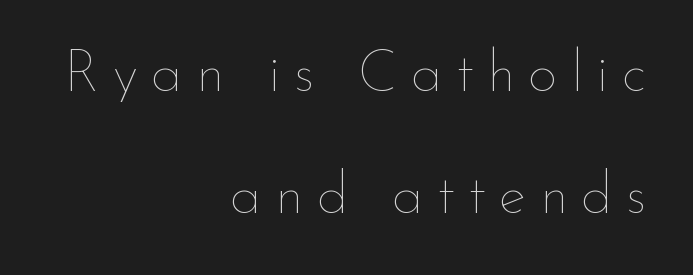
{"italic": "no", "bold": "no", "weight": "thin", "width": "normal", "stroke_contrast": "low", "x_height": "small", "monospaced": "no", "underline": "no", "align": "right", "line_spacing": "loose", "line_spacing_ratio": 2.1, "letter_spacing": "wide", "letter_spacing_em": 0.23, "glyph_px": 58}
